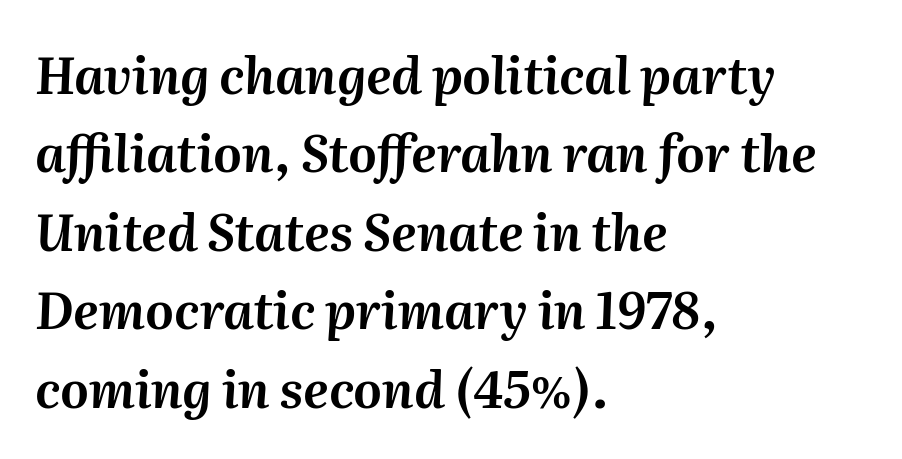
{"italic": "yes", "lean": "right", "slant_degrees": 2, "width": "normal", "stroke_contrast": "medium", "x_height": "medium", "monospaced": "no", "underline": "no", "align": "left", "line_spacing": "normal", "line_spacing_ratio": 1.57, "letter_spacing": "normal", "letter_spacing_em": 0.0, "glyph_px": 50}
